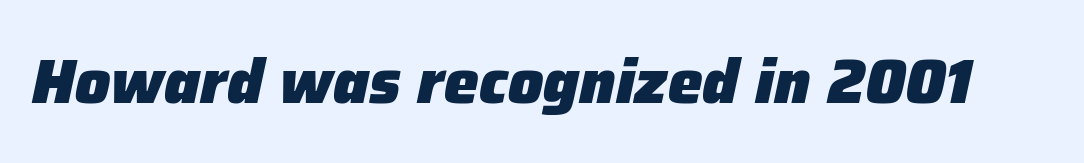
Q: Is the text bold? A: Yes.
Q: Is the text italic (slanted)? A: Yes, it leans right by about 12 degrees.
Q: Is the text underlined? A: No.
Q: Is the spacing between letters normal or unusually wide? A: Normal.
Q: Width (condensed, normal, or wide)? A: Normal.
Q: Stroke contrast? A: Low.
Q: x-height? A: Medium.
Q: Monospaced? A: No.
